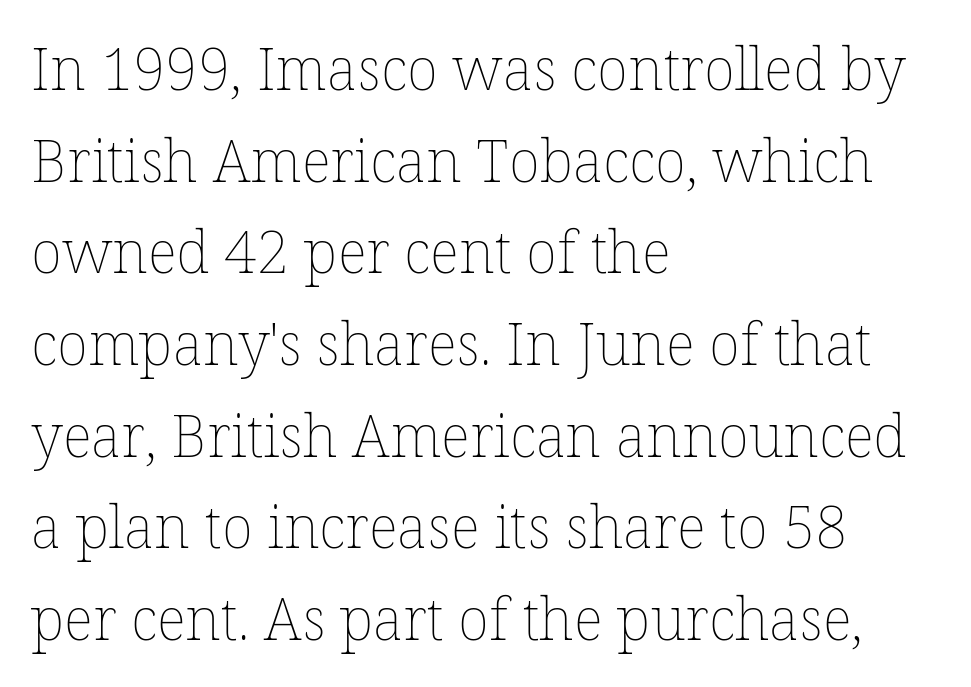
Q: Is the text bold? A: No.
Q: Is the text italic (slanted)? A: No, it is upright.
Q: Is the text underlined? A: No.
Q: How is the paragraph aligned? A: Left-aligned.
Q: Is the spacing between letters normal or unusually wide? A: Normal.
Q: Is the spacing between lines tight, normal or loose? A: Normal.
Q: Width (condensed, normal, or wide)? A: Normal.
Q: Stroke contrast? A: Low.
Q: x-height? A: Medium.
Q: Monospaced? A: No.
